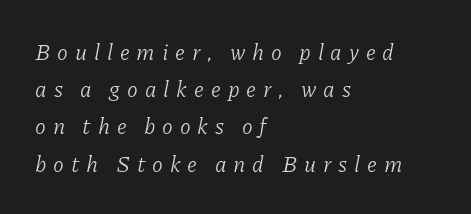
Q: Is the text bold? A: No.
Q: Is the text italic (slanted)? A: Yes, it leans right by about 11 degrees.
Q: Is the text underlined? A: No.
Q: How is the paragraph aligned? A: Left-aligned.
Q: Is the spacing between letters normal or unusually wide? A: Unusually wide.
Q: Is the spacing between lines tight, normal or loose? A: Normal.
